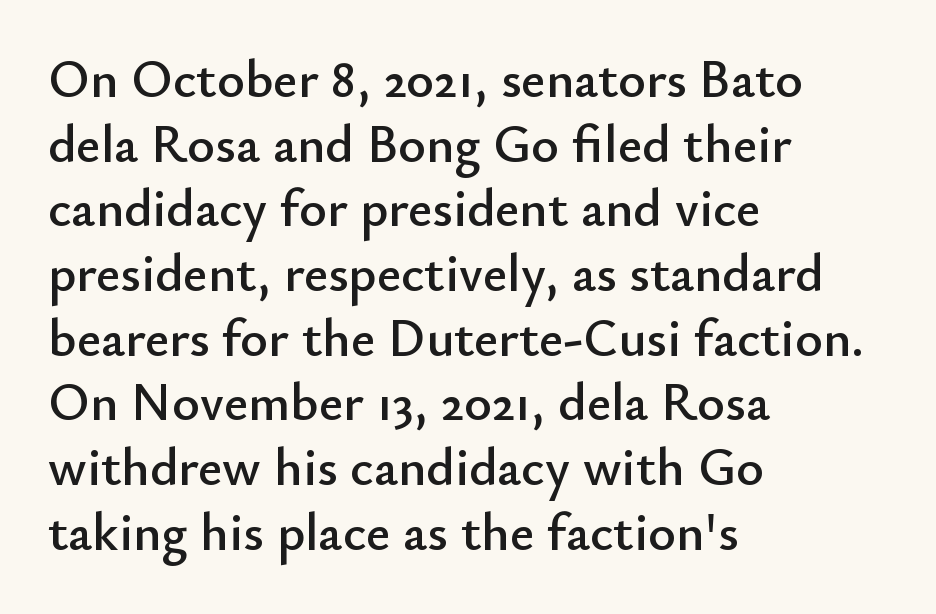
The image shows 53 px sans-serif type, upright; set left-aligned, line spacing 1.22x, normal letter spacing, not underlined; low stroke contrast and a small x-height.
